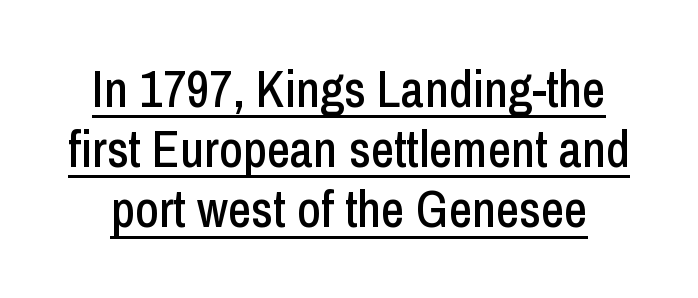
The image shows 51 px condensed sans-serif type, upright; set line spacing 1.18x, normal letter spacing, underlined; low stroke contrast and a medium x-height.
